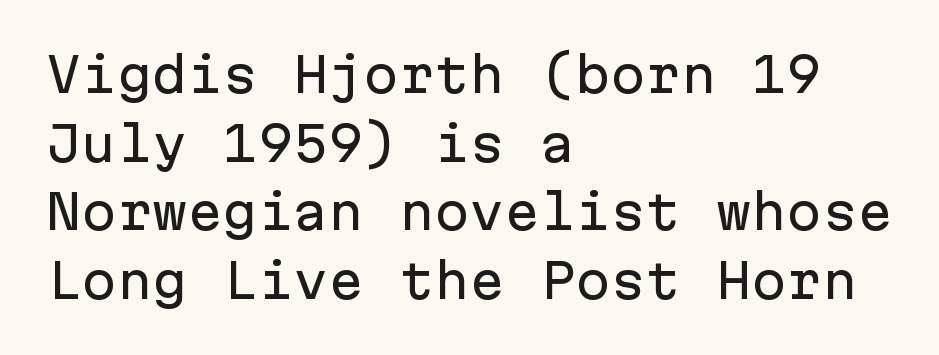
The image shows 47 px sans-serif type, upright, monospaced; set left-aligned, normal line spacing (1.46x), normal letter spacing, not underlined; low stroke contrast and a medium x-height.
